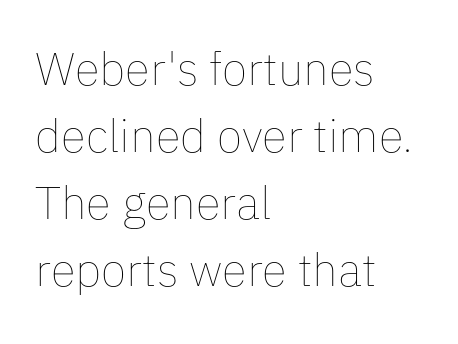
{"italic": "no", "bold": "no", "weight": "thin", "width": "normal", "stroke_contrast": "low", "x_height": "medium", "monospaced": "no", "underline": "no", "align": "left", "line_spacing": "normal", "line_spacing_ratio": 1.46, "letter_spacing": "normal", "letter_spacing_em": 0.0, "glyph_px": 46}
